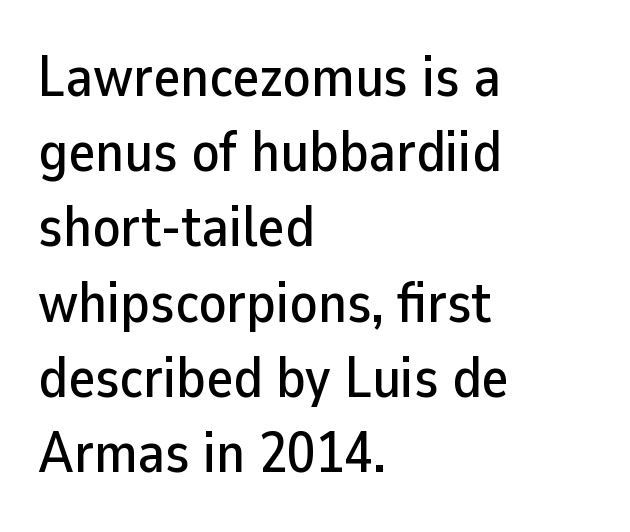
Q: Is the text italic (slanted)? A: No, it is upright.
Q: Is the typeface a serif or a sans-serif typeface? A: Sans-serif.
Q: Is the text underlined? A: No.
Q: How is the paragraph aligned? A: Left-aligned.
Q: Is the spacing between letters normal or unusually wide? A: Normal.
Q: Is the spacing between lines tight, normal or loose? A: Normal.
Q: Width (condensed, normal, or wide)? A: Normal.
Q: Stroke contrast? A: Low.
Q: x-height? A: Medium.
Q: Monospaced? A: No.
